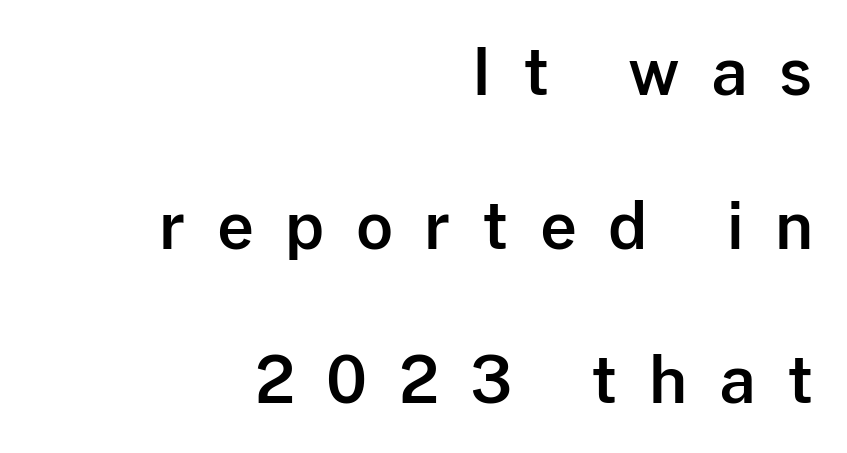
Q: Is the text italic (slanted)? A: No, it is upright.
Q: Is the typeface a serif or a sans-serif typeface? A: Sans-serif.
Q: Is the text underlined? A: No.
Q: How is the paragraph aligned? A: Right-aligned.
Q: Is the spacing between letters normal or unusually wide? A: Unusually wide.
Q: Is the spacing between lines tight, normal or loose? A: Loose.
Q: Width (condensed, normal, or wide)? A: Normal.
Q: Stroke contrast? A: Low.
Q: x-height? A: Medium.
Q: Monospaced? A: No.
